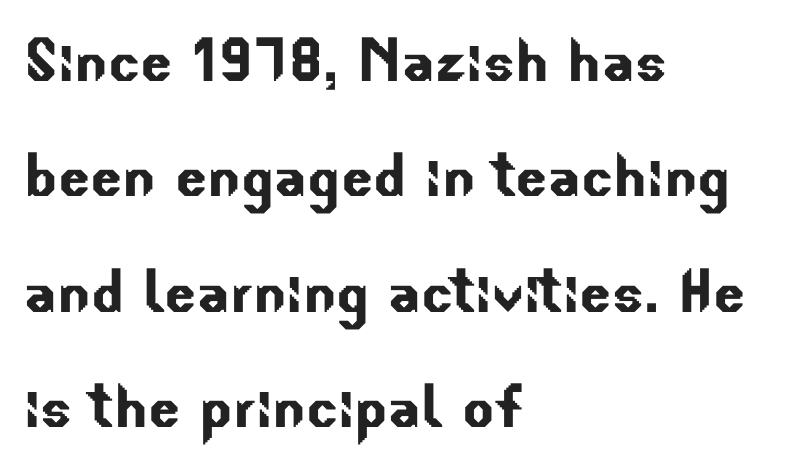
The image shows 75 px sans-serif type; set left-aligned, normal line spacing (1.54x), normal letter spacing, not underlined; low stroke contrast and a small x-height.
